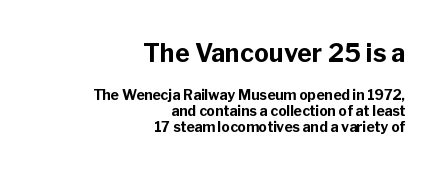
{"italic": "no", "bold": "yes", "underline": "no", "align": "right", "line_spacing": "tight", "line_spacing_ratio": 1.15, "letter_spacing": "normal", "letter_spacing_em": 0.0, "larger_block": "first", "size_ratio": 1.79, "glyph_px": 25}
